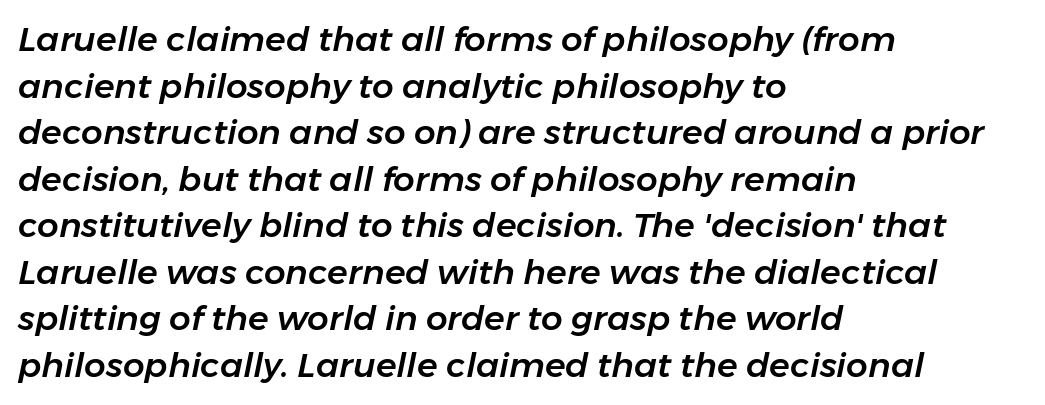
{"italic": "yes", "lean": "right", "slant_degrees": 11, "width": "normal", "stroke_contrast": "low", "x_height": "medium", "monospaced": "no", "underline": "no", "align": "left", "line_spacing": "normal", "line_spacing_ratio": 1.37, "letter_spacing": "normal", "letter_spacing_em": 0.0, "glyph_px": 34}
